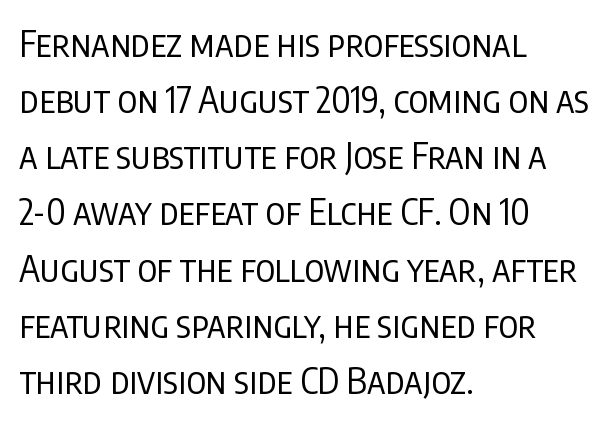
{"serif": "no", "italic": "no", "bold": "no", "weight": "regular", "width": "condensed", "stroke_contrast": "low", "x_height": "large", "monospaced": "no", "underline": "no", "align": "left", "line_spacing": "normal", "line_spacing_ratio": 1.56, "letter_spacing": "normal", "letter_spacing_em": 0.0, "glyph_px": 36}
